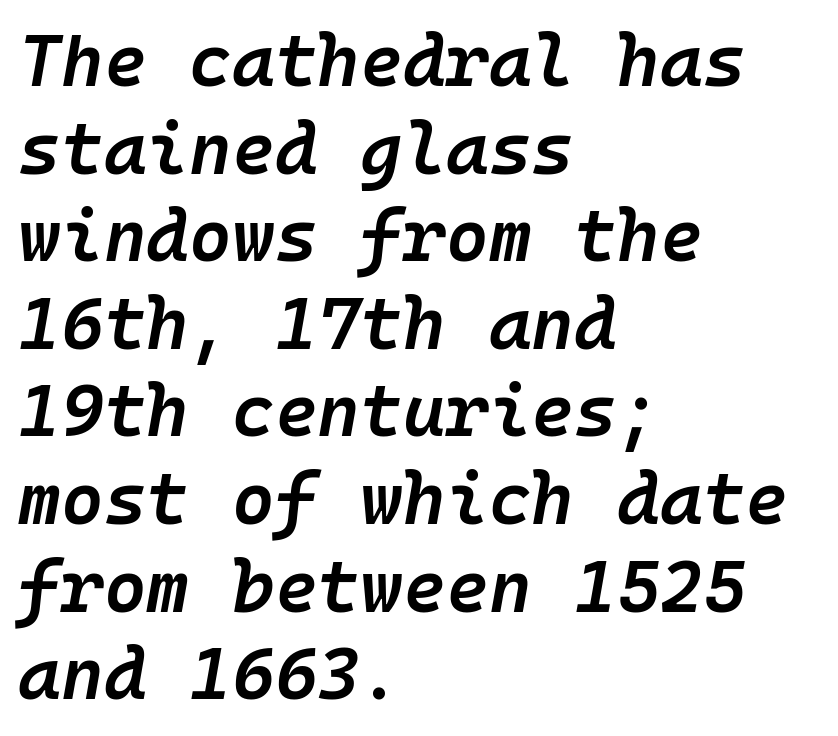
Q: Is the text bold? A: Semi-bold.
Q: Is the text italic (slanted)? A: Yes, it leans right by about 10 degrees.
Q: Is the text underlined? A: No.
Q: How is the paragraph aligned? A: Left-aligned.
Q: Is the spacing between letters normal or unusually wide? A: Normal.
Q: Width (condensed, normal, or wide)? A: Normal.
Q: Stroke contrast? A: Low.
Q: x-height? A: Medium.
Q: Monospaced? A: Yes.
